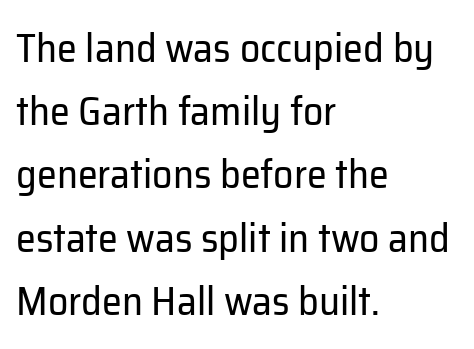
The image shows 40 px regular-weight sans-serif type, upright; set left-aligned, normal line spacing (1.58x), normal letter spacing, not underlined; low stroke contrast and a medium x-height.
